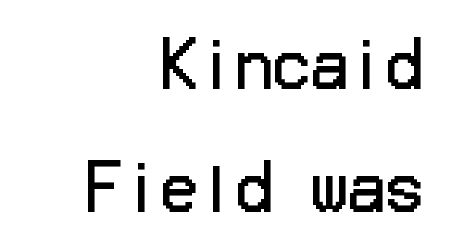
The image shows 62 px regular-weight sans-serif type, upright; set right-aligned, loose line spacing (1.98x), normal letter spacing, not underlined; low stroke contrast and a medium x-height.
